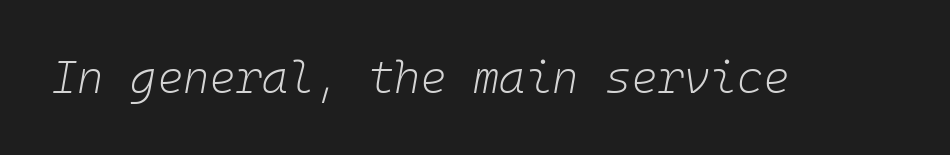
Q: Is the text bold? A: No.
Q: Is the text italic (slanted)? A: Yes, it leans right by about 10 degrees.
Q: Is the text underlined? A: No.
Q: Is the spacing between letters normal or unusually wide? A: Normal.
Q: Width (condensed, normal, or wide)? A: Normal.
Q: Stroke contrast? A: Low.
Q: x-height? A: Medium.
Q: Monospaced? A: Yes.
